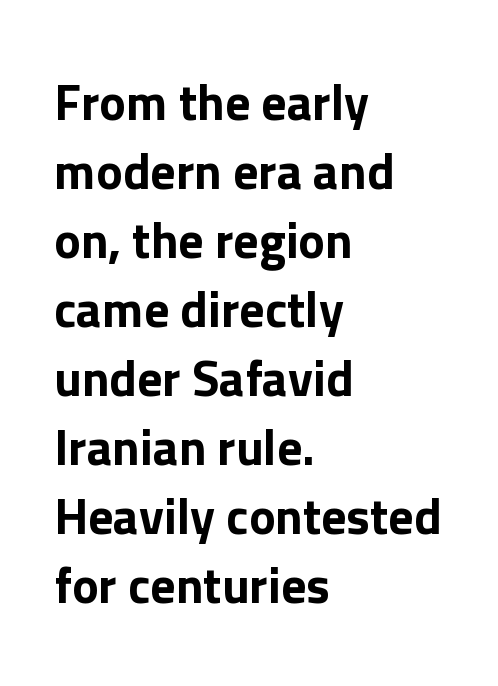
Does the type have serifs? No, each stem ends abruptly. Plain, unruled lines of type. Short and long lines alike share a common starting point at left. This sample keeps an unexceptional amount of space between lines. Tracking value appears to be zero — textbook default spacing.
